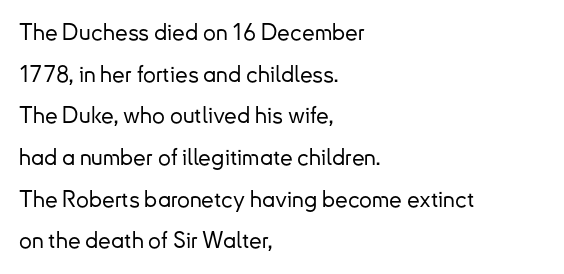
These lines were composed using upright roman letters. Only glyphs here, with clear space below each row. Line beginnings align vertically; line endings do not. The letterforms sit shoulder to shoulder at normal distance.
